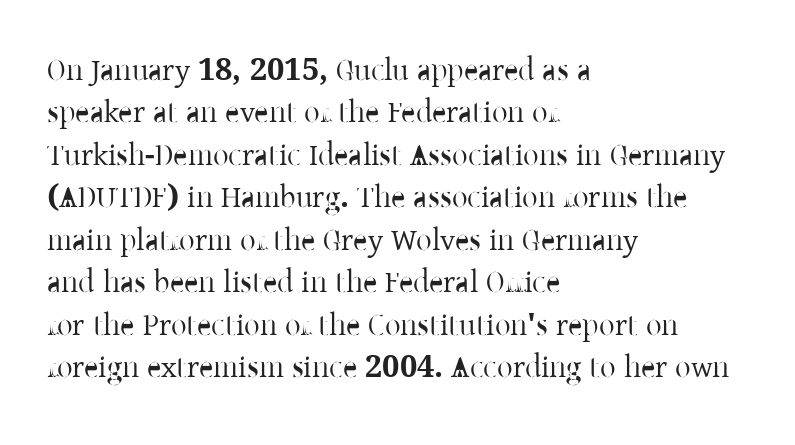
These lines are set flush left with a ragged right edge. The designer left line spacing at the default. The type is set solid horizontally, with unmodified tracking. Notice how the stems are strictly vertical — no italics here.
